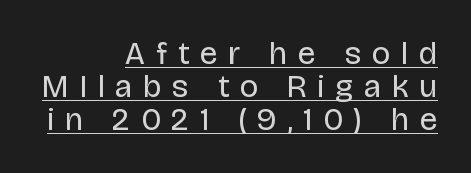
Vertical strokes here are truly vertical. A continuous stroke trails under the words, as in a hyperlink. A typesetter would call this proportional, since set widths differ per character. Display-style spreading of the glyphs; the letterfit is very open. The typeface has the unassuming heft of standard copy or less.
